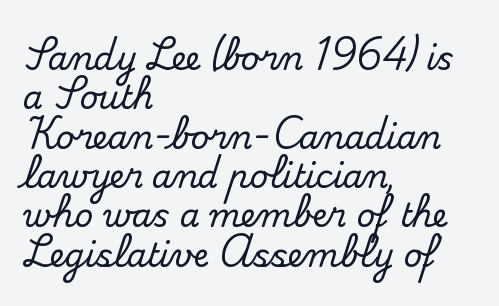
The image shows 32 px text type; set left-aligned, line spacing 1.23x, normal letter spacing, not underlined; medium stroke contrast and a small x-height.
